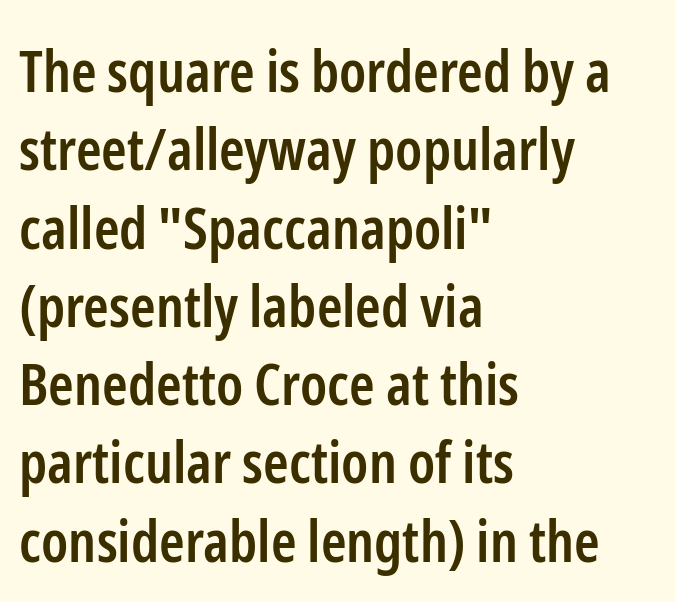
Character widths vary here, with narrow letters taking less room than wide ones. This block has exactly the height ordinary leading produces. The gaps between neighbouring characters are ordinary and unremarkable. Unlike a traditional serif, this face leaves its strokes unadorned. The paragraph has a hard left edge and a soft right edge.
